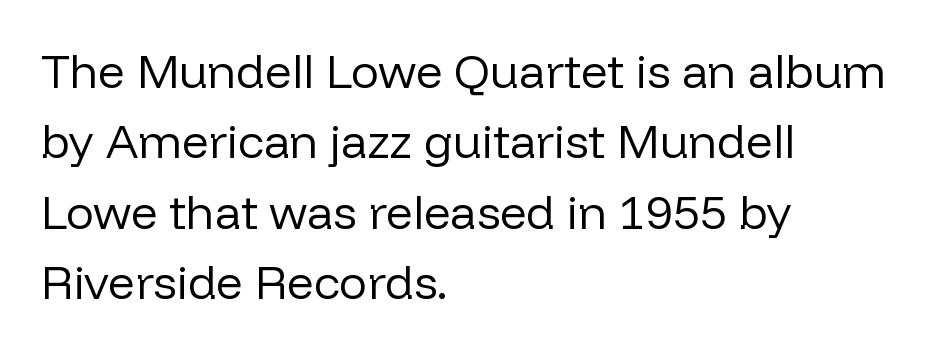
{"serif": "no", "italic": "no", "bold": "no", "weight": "regular", "width": "normal", "stroke_contrast": "low", "x_height": "medium", "monospaced": "no", "underline": "no", "align": "left", "line_spacing": "normal", "line_spacing_ratio": 1.5, "letter_spacing": "normal", "letter_spacing_em": 0.0, "glyph_px": 47}
